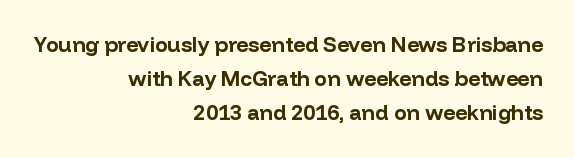
The image shows 21 px bold type, upright; set right-aligned, normal line spacing (1.61x), normal letter spacing, not underlined.
